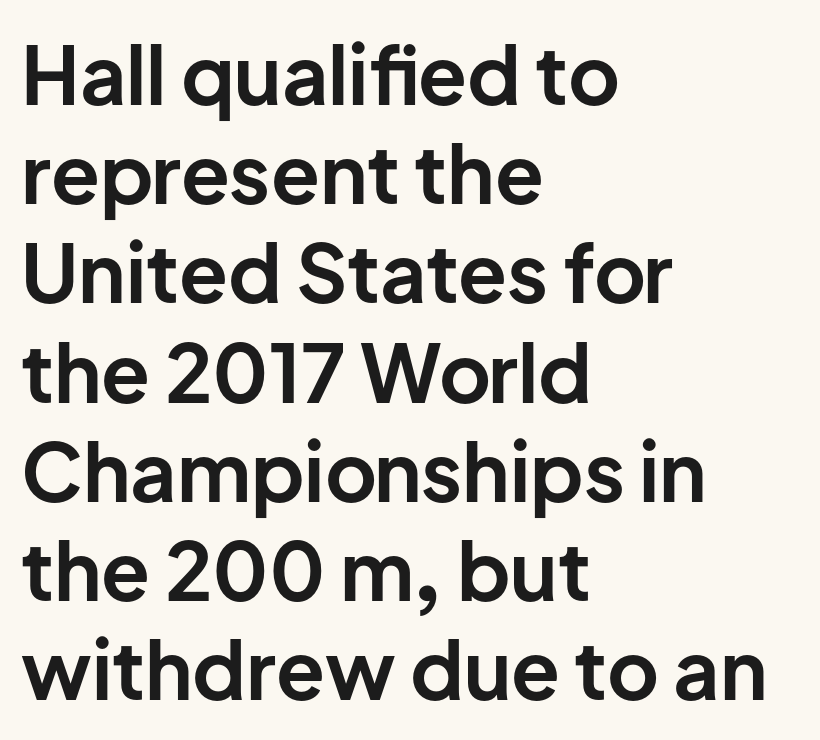
{"serif": "no", "italic": "no", "bold": "yes", "weight": "bold", "width": "normal", "stroke_contrast": "low", "x_height": "medium", "monospaced": "no", "underline": "no", "align": "left", "line_spacing_ratio": 1.24, "letter_spacing": "normal", "letter_spacing_em": 0.0, "glyph_px": 80}
